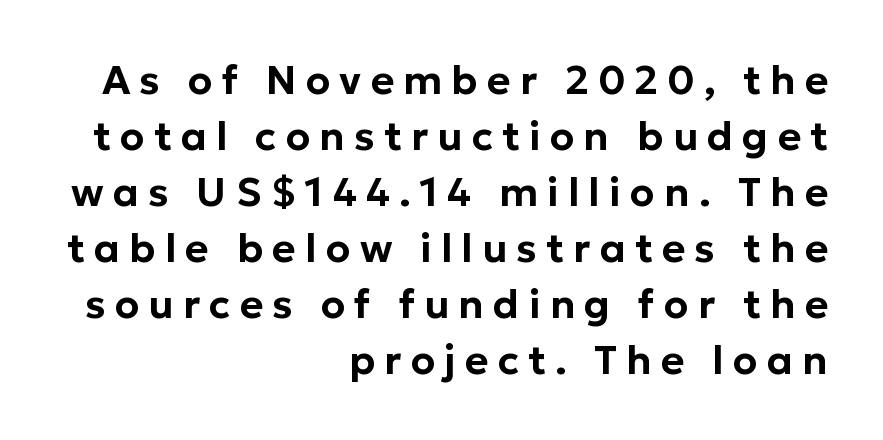
Q: Is the text italic (slanted)? A: No, it is upright.
Q: Is the typeface a serif or a sans-serif typeface? A: Sans-serif.
Q: Is the text underlined? A: No.
Q: How is the paragraph aligned? A: Right-aligned.
Q: Is the spacing between letters normal or unusually wide? A: Unusually wide.
Q: Is the spacing between lines tight, normal or loose? A: Normal.
Q: Width (condensed, normal, or wide)? A: Normal.
Q: Stroke contrast? A: Low.
Q: x-height? A: Medium.
Q: Monospaced? A: No.
